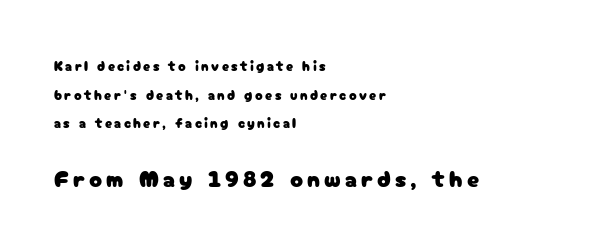
The image shows 24 px text type, upright; set left-aligned, loose line spacing (2.04x), not underlined; the second (bottom) block is 1.71x larger.
